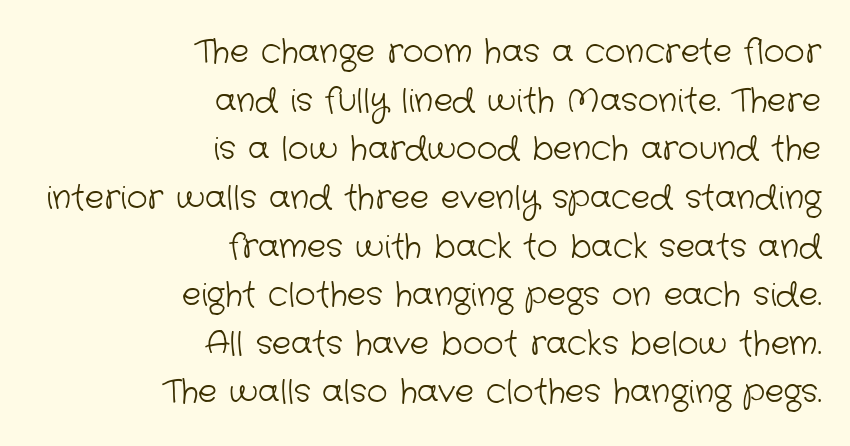
The image shows 32 px light sans-serif type; set right-aligned, normal line spacing (1.52x), normal letter spacing, not underlined; low stroke contrast and a medium x-height.
